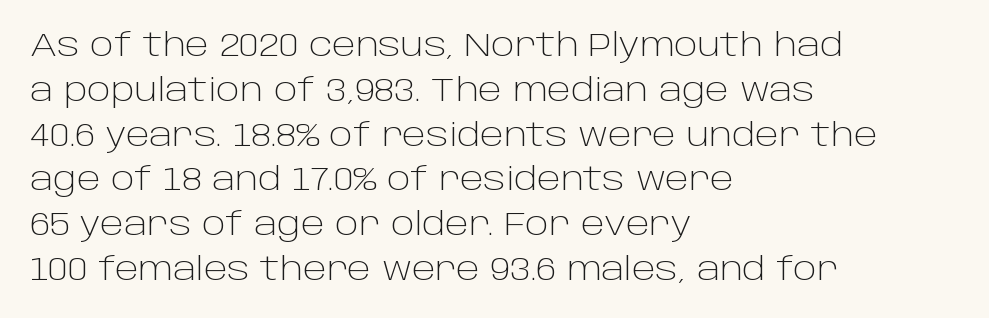
Just letters on the line, the space beneath them empty. A typesetter would call this zero additional tracking. The font family rendered here belongs to the sans-serif group. This is the regular roman posture of the typeface.
